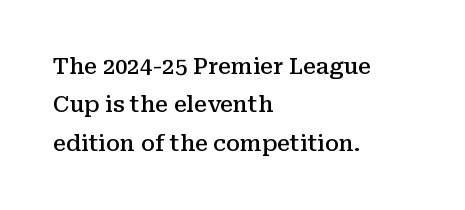
Q: Is the text bold? A: Semi-bold.
Q: Is the text italic (slanted)? A: No, it is upright.
Q: Is the text underlined? A: No.
Q: How is the paragraph aligned? A: Left-aligned.
Q: Is the spacing between letters normal or unusually wide? A: Normal.
